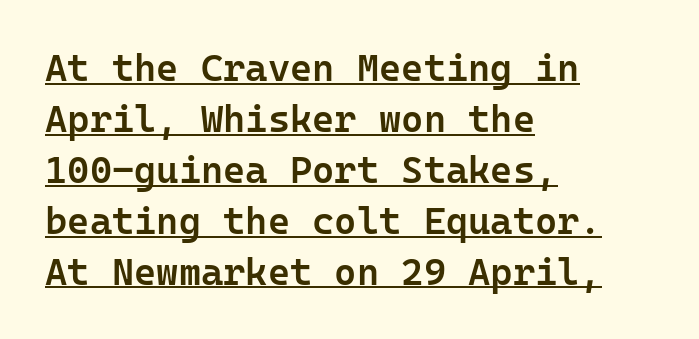
The font's upright variant was chosen for this text. Compared with undecorated copy, this sample adds a rule below the words. Default kerning and tracking; the words read as compact shapes. Is the type bold? Partly — it's a semibold, heavier than regular but not fully bold. The passage shown stacks its lines at a standard gap. Which margin do the lines hug? The left one — the right edge is uneven.
